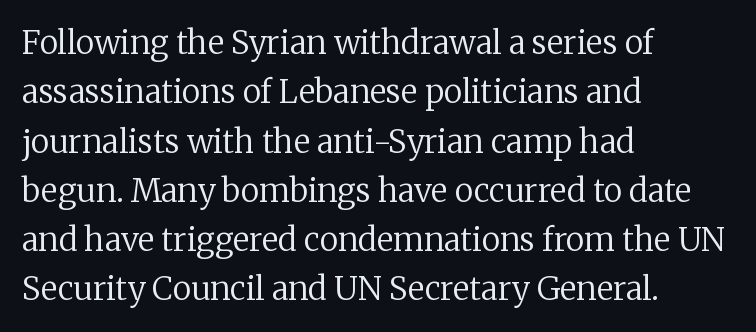
{"serif": "yes", "italic": "no", "bold": "no", "weight": "regular", "width": "normal", "stroke_contrast": "low", "x_height": "medium", "monospaced": "no", "underline": "no", "align": "left", "line_spacing": "normal", "line_spacing_ratio": 1.54, "letter_spacing": "normal", "letter_spacing_em": 0.0, "glyph_px": 32}
